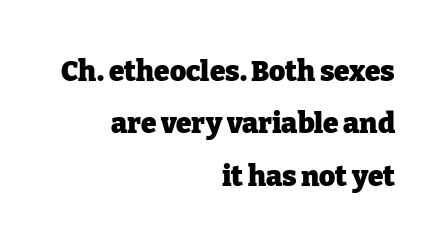
The image shows 28 px heavy serif type, upright; set right-aligned, line spacing 1.87x, normal letter spacing, not underlined; low stroke contrast and a medium x-height.
